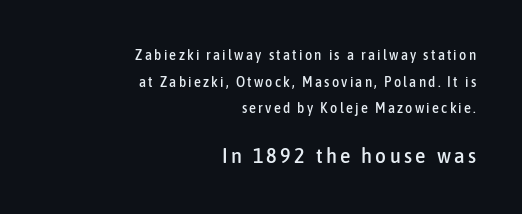
Q: Is the text italic (slanted)? A: No, it is upright.
Q: Is the text underlined? A: No.
Q: How is the paragraph aligned? A: Right-aligned.
Q: Is the spacing between lines tight, normal or loose? A: Loose.
Q: Which block of text is set in a larger size, the first (top) or the second (bottom)? A: The second (bottom) one.
